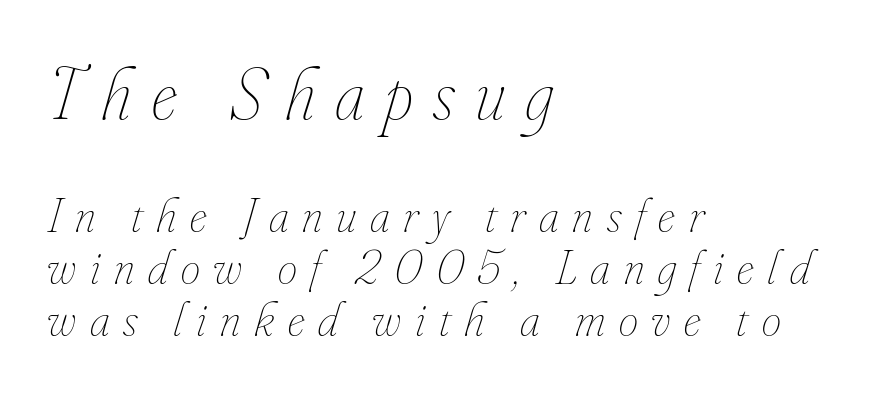
The image shows 73 px thin, condensed type, italic (leaning right); set left-aligned, tight line spacing (1.07x), unusually wide letter spacing (+0.28 em), not underlined; the first (top) block is 1.49x larger; low stroke contrast and a small x-height.
